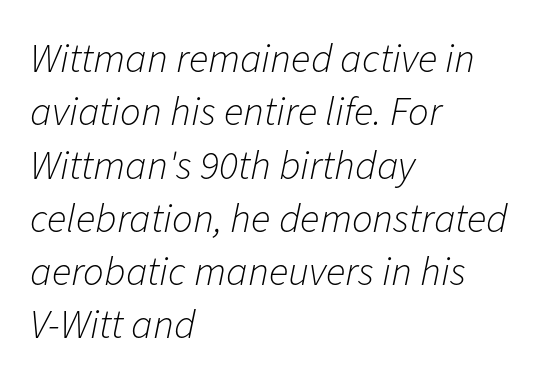
{"italic": "yes", "lean": "right", "slant_degrees": 11, "bold": "no", "weight": "light", "width": "normal", "stroke_contrast": "low", "x_height": "medium", "monospaced": "no", "underline": "no", "align": "left", "line_spacing": "normal", "line_spacing_ratio": 1.3, "letter_spacing": "normal", "letter_spacing_em": 0.0, "glyph_px": 41}
